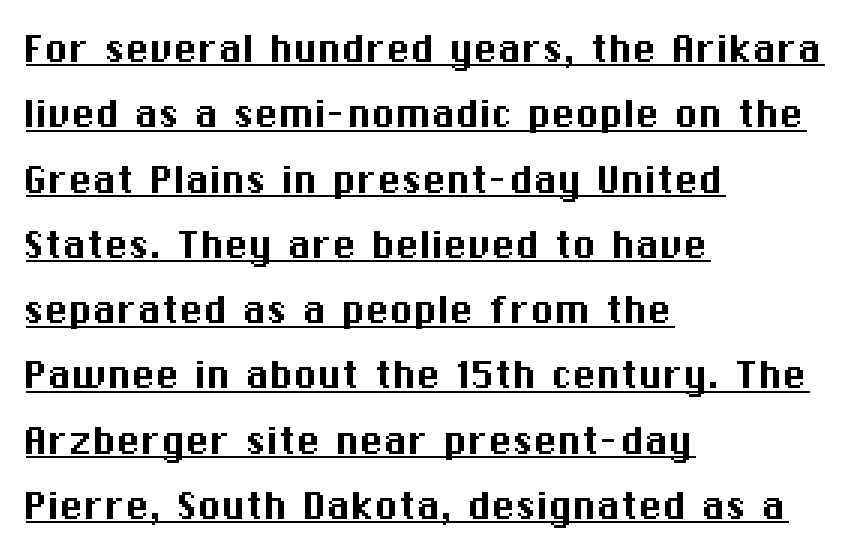
The image shows 48 px sans-serif type, upright; set left-aligned, normal line spacing (1.36x), normal letter spacing, underlined; medium stroke contrast and a medium x-height.
